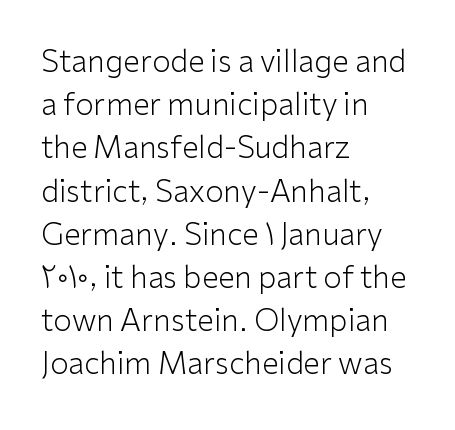
Q: Is the text bold? A: No.
Q: Is the text italic (slanted)? A: No, it is upright.
Q: Is the typeface a serif or a sans-serif typeface? A: Sans-serif.
Q: Is the text underlined? A: No.
Q: How is the paragraph aligned? A: Left-aligned.
Q: Is the spacing between letters normal or unusually wide? A: Normal.
Q: Is the spacing between lines tight, normal or loose? A: Normal.
Q: Width (condensed, normal, or wide)? A: Normal.
Q: Stroke contrast? A: Low.
Q: x-height? A: Medium.
Q: Monospaced? A: No.
